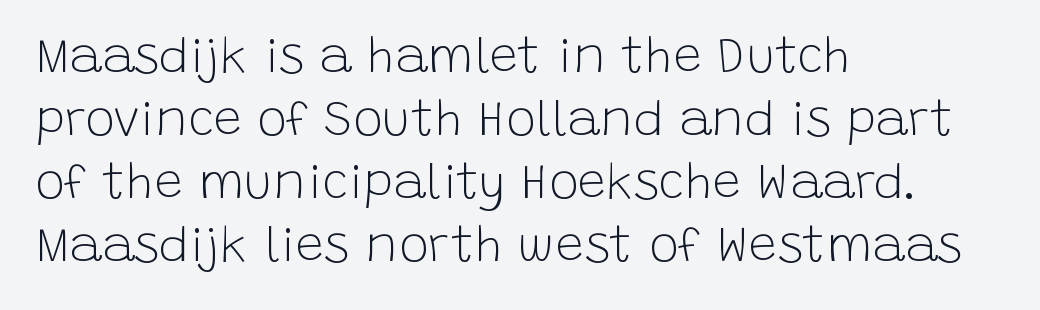
The image shows 50 px light sans-serif type, upright; set left-aligned, normal line spacing (1.26x), normal letter spacing, not underlined; low stroke contrast and a large x-height.
